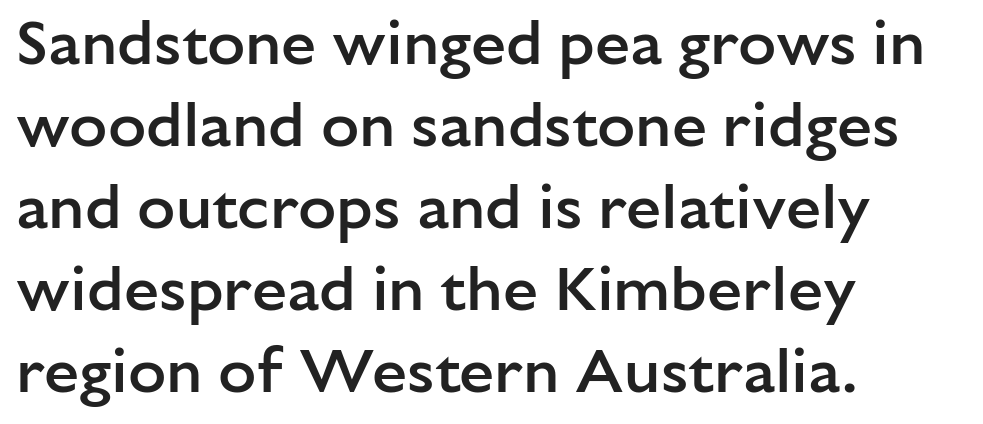
Q: Is the text bold? A: Semi-bold.
Q: Is the text italic (slanted)? A: No, it is upright.
Q: Is the typeface a serif or a sans-serif typeface? A: Sans-serif.
Q: Is the text underlined? A: No.
Q: How is the paragraph aligned? A: Left-aligned.
Q: Is the spacing between letters normal or unusually wide? A: Normal.
Q: Is the spacing between lines tight, normal or loose? A: Normal.
Q: Width (condensed, normal, or wide)? A: Normal.
Q: Stroke contrast? A: Low.
Q: x-height? A: Medium.
Q: Monospaced? A: No.
